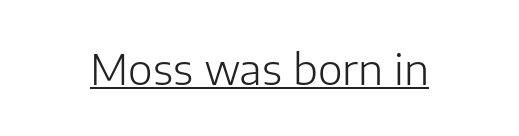
{"serif": "no", "italic": "no", "bold": "no", "weight": "light", "width": "normal", "stroke_contrast": "low", "x_height": "medium", "monospaced": "no", "underline": "yes", "letter_spacing": "normal", "letter_spacing_em": 0.0, "glyph_px": 42}
